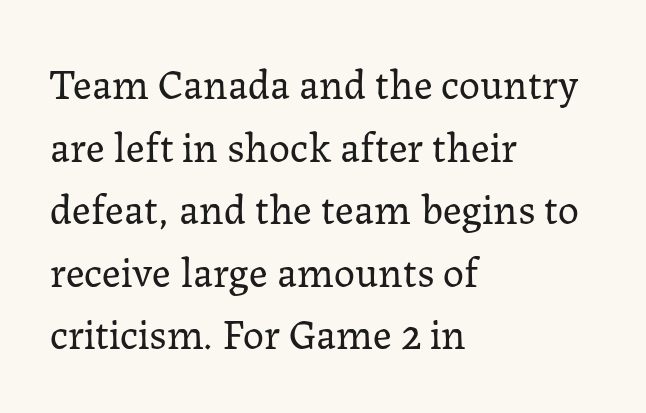
The image shows 42 px regular-weight serif type, upright; set left-aligned, normal line spacing (1.49x), normal letter spacing, not underlined; low stroke contrast and a medium x-height.
